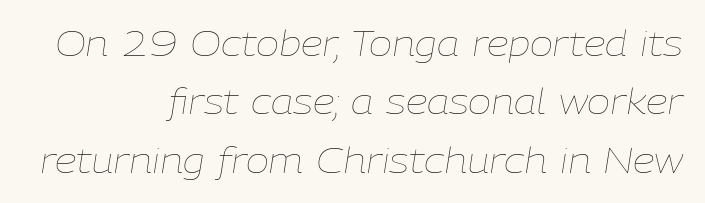
Q: Is the text bold? A: No.
Q: Is the text italic (slanted)? A: Yes, it leans right by about 9 degrees.
Q: Is the text underlined? A: No.
Q: How is the paragraph aligned? A: Right-aligned.
Q: Is the spacing between letters normal or unusually wide? A: Normal.
Q: Is the spacing between lines tight, normal or loose? A: Normal.
Q: Width (condensed, normal, or wide)? A: Normal.
Q: Stroke contrast? A: Low.
Q: x-height? A: Medium.
Q: Monospaced? A: No.
